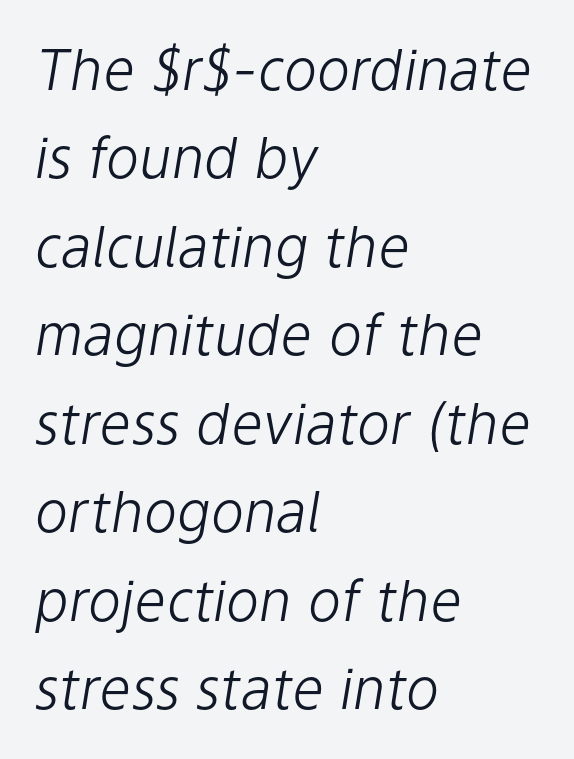
Q: Is the text bold? A: No.
Q: Is the text italic (slanted)? A: Yes, it leans right by about 9 degrees.
Q: Is the text underlined? A: No.
Q: How is the paragraph aligned? A: Left-aligned.
Q: Is the spacing between letters normal or unusually wide? A: Normal.
Q: Is the spacing between lines tight, normal or loose? A: Normal.
Q: Width (condensed, normal, or wide)? A: Normal.
Q: Stroke contrast? A: Low.
Q: x-height? A: Medium.
Q: Monospaced? A: No.
